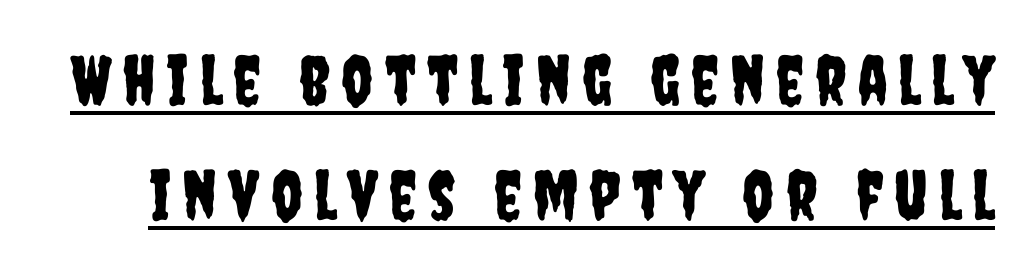
Q: Is the text italic (slanted)? A: No, it is upright.
Q: Is the typeface a serif or a sans-serif typeface? A: Sans-serif.
Q: Is the text underlined? A: Yes.
Q: Is the spacing between lines tight, normal or loose? A: Normal.
Q: Width (condensed, normal, or wide)? A: Condensed.
Q: Stroke contrast? A: Low.
Q: x-height? A: Large.
Q: Monospaced? A: No.
